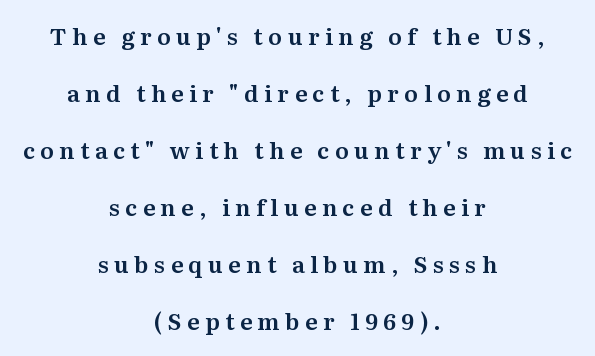
In terms of leading, this rendering errs on the spacious side. Each word looks stretched out because of the extra space between its letters. The text block is weighted toward neither margin, spreading evenly from the middle. The area under the type is left untouched. Does the lettering tilt? It doesn't — this is upright.
